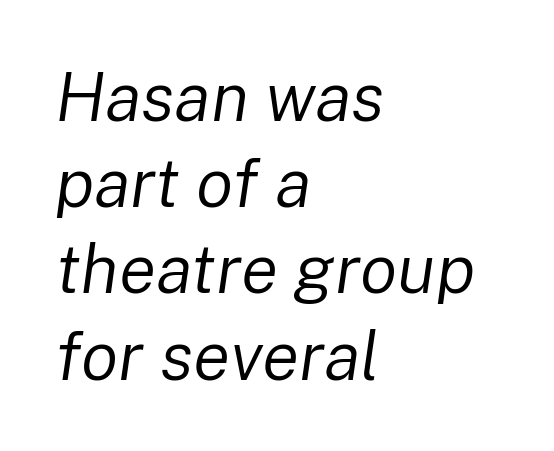
{"italic": "yes", "lean": "right", "slant_degrees": 8, "bold": "no", "weight": "regular", "width": "normal", "stroke_contrast": "low", "x_height": "medium", "monospaced": "no", "underline": "no", "align": "left", "line_spacing": "normal", "line_spacing_ratio": 1.25, "letter_spacing": "normal", "letter_spacing_em": 0.0, "glyph_px": 69}
